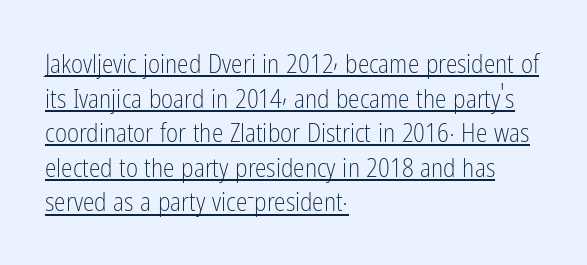
Characters follow at the spacing the type designer built in. Stroke mass is kept to a normal reading level or below. The rendering uses the underline text-decoration. Notice how descenders clear the ascenders below comfortably — that's standard leading.
